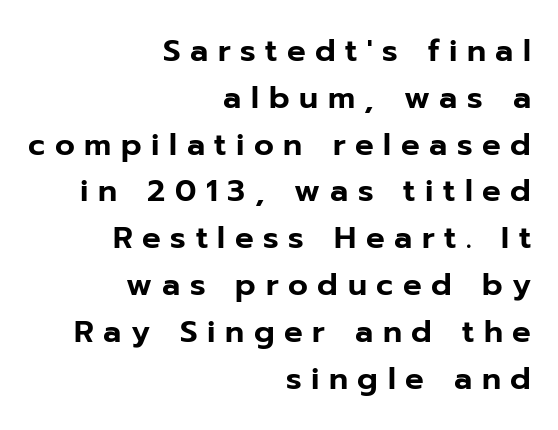
Whoever set this chose a conventional vertical rhythm. You can tell it's not italic because the verticals are truly vertical. Descenders are the only things crossing below the line. A student would call this right alignment; a typographer would say flush right, rag left. The face used here is proportionally spaced, like ordinary book or web type. The gaps between neighbouring characters are conspicuously large.
